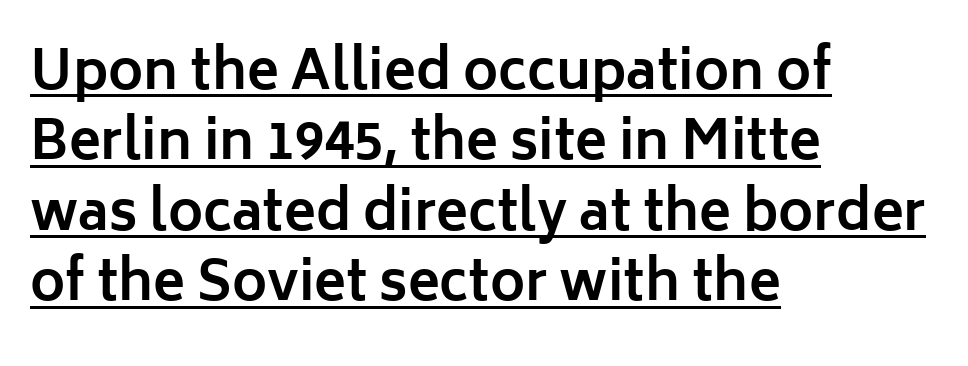
The image shows 53 px bold sans-serif type, upright; set left-aligned, normal line spacing (1.33x), normal letter spacing, underlined; low stroke contrast and a medium x-height.
